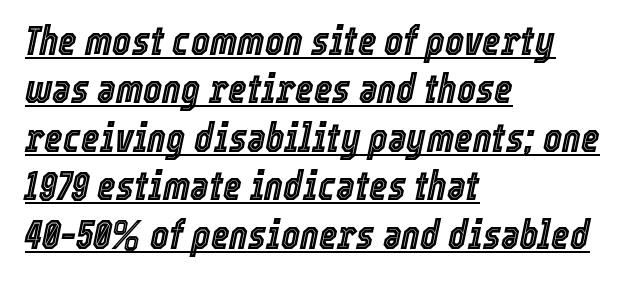
The image shows 40 px condensed type, italic (leaning right); set left-aligned, line spacing 1.21x, normal letter spacing, underlined; a medium x-height.
